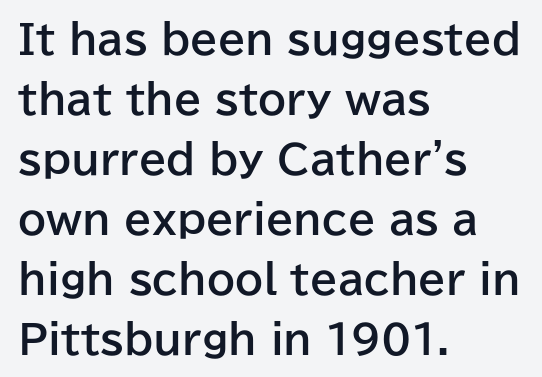
Evenly set lines give the paragraph a standard silhouette. Does the lettering tilt? It doesn't — this is upright. Heft: maximum for text — a bold. These lines stack with their left ends in a neat column. Spacing between characters is what you'd get straight out of the box.
